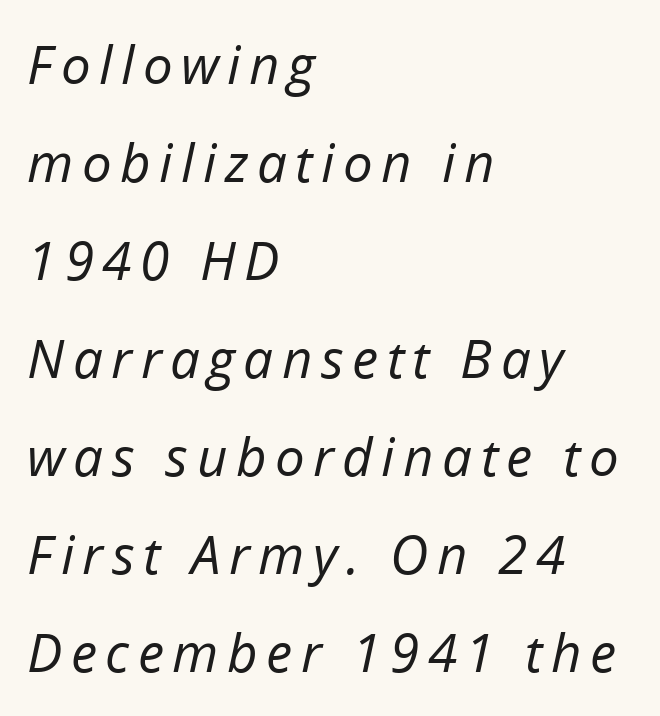
{"italic": "yes", "lean": "right", "slant_degrees": 12, "bold": "no", "weight": "regular", "width": "normal", "stroke_contrast": "low", "x_height": "medium", "monospaced": "no", "underline": "no", "align": "left", "line_spacing_ratio": 1.85, "glyph_px": 53}
